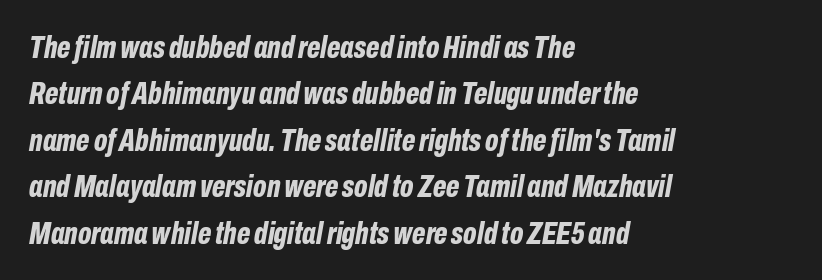
Q: Is the text bold? A: Yes.
Q: Is the text italic (slanted)? A: Yes, it leans right by about 10 degrees.
Q: Is the text underlined? A: No.
Q: How is the paragraph aligned? A: Left-aligned.
Q: Is the spacing between letters normal or unusually wide? A: Normal.
Q: Is the spacing between lines tight, normal or loose? A: Normal.
Q: Width (condensed, normal, or wide)? A: Condensed.
Q: Stroke contrast? A: Low.
Q: x-height? A: Medium.
Q: Monospaced? A: No.
